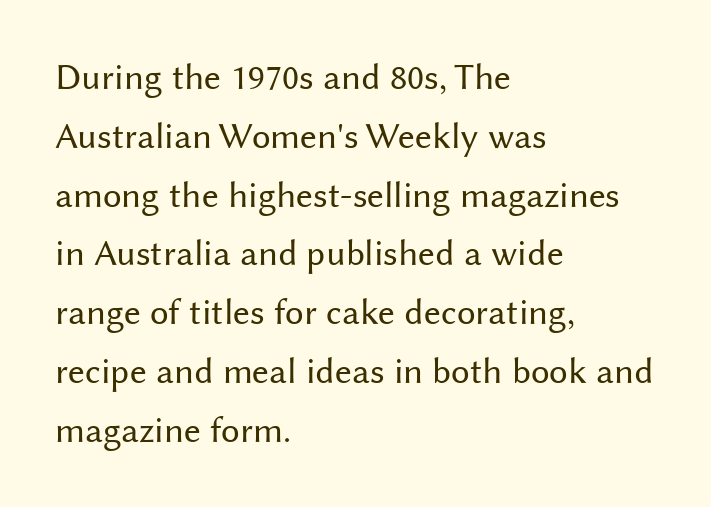
The image shows 37 px regular-weight sans-serif type, upright; set left-aligned, normal line spacing (1.59x), normal letter spacing, not underlined; medium stroke contrast and a medium x-height.
